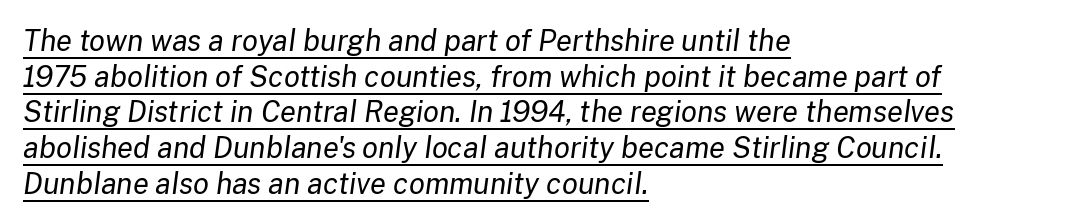
Q: Is the text bold? A: No.
Q: Is the text italic (slanted)? A: Yes, it leans right by about 8 degrees.
Q: Is the text underlined? A: Yes.
Q: How is the paragraph aligned? A: Left-aligned.
Q: Is the spacing between letters normal or unusually wide? A: Normal.
Q: Width (condensed, normal, or wide)? A: Normal.
Q: Stroke contrast? A: Low.
Q: x-height? A: Medium.
Q: Monospaced? A: No.
